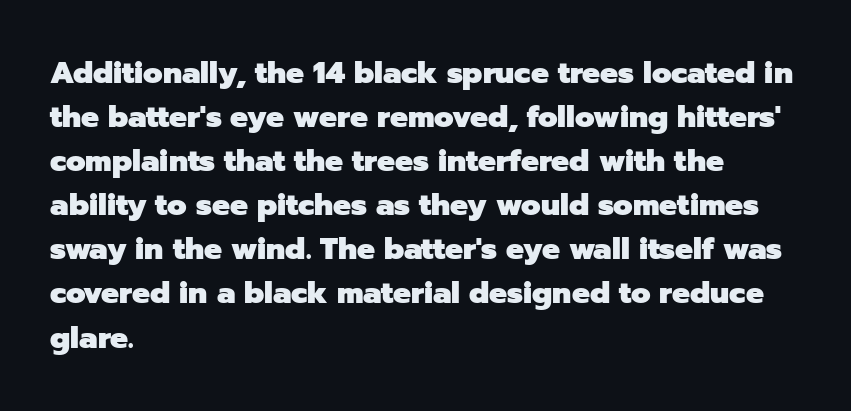
Q: Is the text bold? A: Yes.
Q: Is the text italic (slanted)? A: No, it is upright.
Q: Is the typeface a serif or a sans-serif typeface? A: Sans-serif.
Q: Is the text underlined? A: No.
Q: How is the paragraph aligned? A: Left-aligned.
Q: Is the spacing between letters normal or unusually wide? A: Normal.
Q: Is the spacing between lines tight, normal or loose? A: Normal.
Q: Width (condensed, normal, or wide)? A: Normal.
Q: Stroke contrast? A: Low.
Q: x-height? A: Medium.
Q: Monospaced? A: No.
